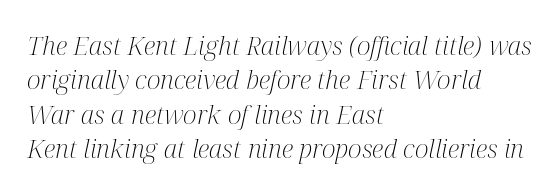
Ink coverage per letter is moderate at most. The whole block is typeset with a tilt. You could call the tracking neutral — neither tight nor loose. The glyphs are unaccompanied by any horizontal stroke below them.
